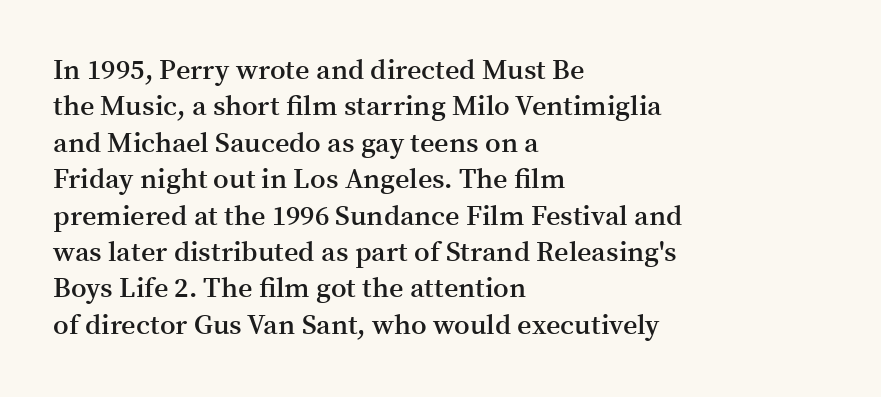
{"serif": "yes", "italic": "no", "bold": "semi", "weight": "semibold", "width": "normal", "stroke_contrast": "medium", "x_height": "medium", "monospaced": "no", "underline": "no", "align": "left", "line_spacing": "normal", "line_spacing_ratio": 1.3, "letter_spacing": "normal", "letter_spacing_em": 0.0, "glyph_px": 28}
